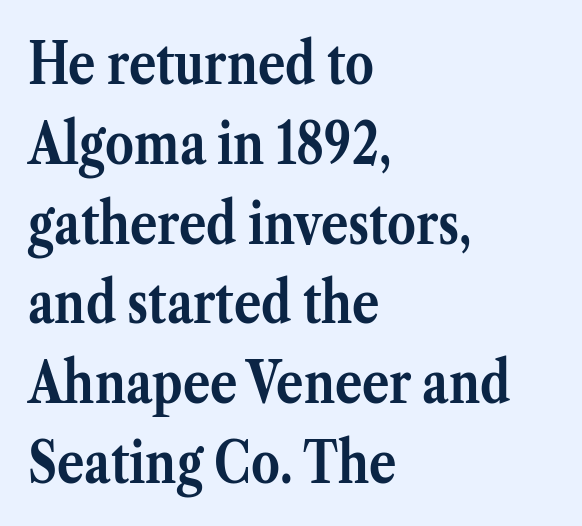
The image shows 57 px semibold serif type, upright; set left-aligned, normal line spacing (1.4x), normal letter spacing, not underlined; medium stroke contrast and a medium x-height.
